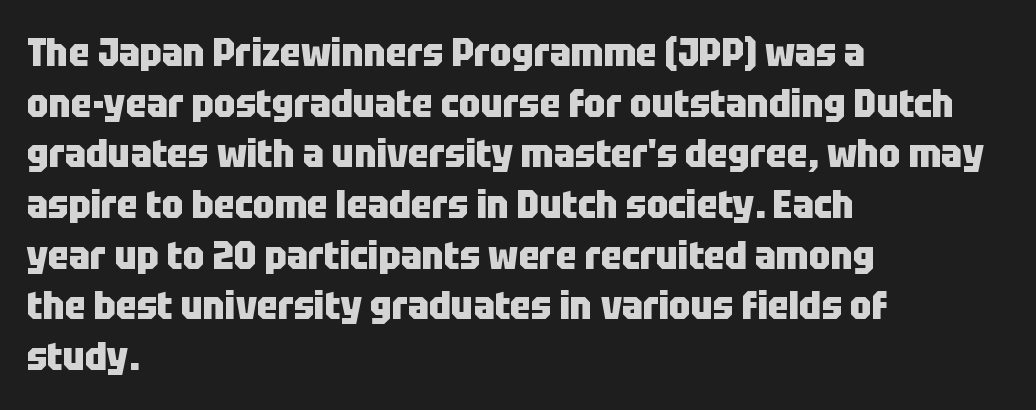
Do the letters lean? They stand straight. Alignment: flush left. Character widths vary here, with narrow letters taking less room than wide ones. This is heavy type, rendered in bold. The type is set solid horizontally, with unmodified tracking. Descender tails drop into unmarked territory.
